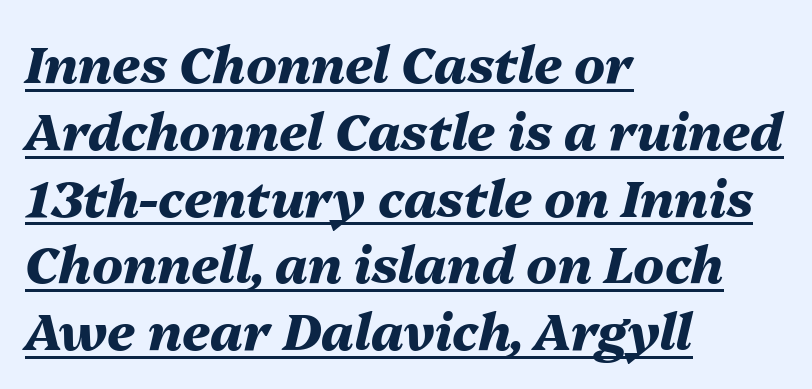
{"italic": "yes", "lean": "right", "slant_degrees": 13, "bold": "yes", "weight": "heavy", "width": "normal", "stroke_contrast": "medium", "x_height": "medium", "monospaced": "no", "underline": "yes", "align": "left", "line_spacing": "normal", "line_spacing_ratio": 1.31, "letter_spacing": "normal", "letter_spacing_em": 0.0, "glyph_px": 51}
